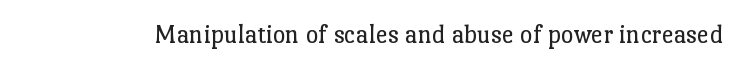
{"italic": "no", "bold": "no", "underline": "no", "letter_spacing": "normal", "letter_spacing_em": 0.0, "glyph_px": 27}
